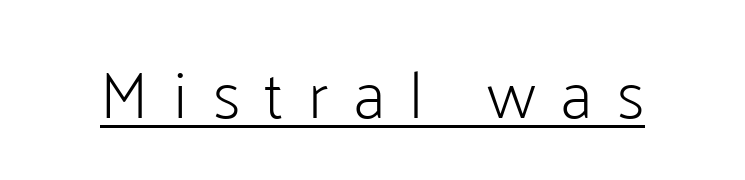
Q: Is the text bold? A: No.
Q: Is the text italic (slanted)? A: No, it is upright.
Q: Is the typeface a serif or a sans-serif typeface? A: Sans-serif.
Q: Is the text underlined? A: Yes.
Q: Is the spacing between letters normal or unusually wide? A: Unusually wide.
Q: Width (condensed, normal, or wide)? A: Normal.
Q: Stroke contrast? A: Low.
Q: x-height? A: Medium.
Q: Monospaced? A: No.
